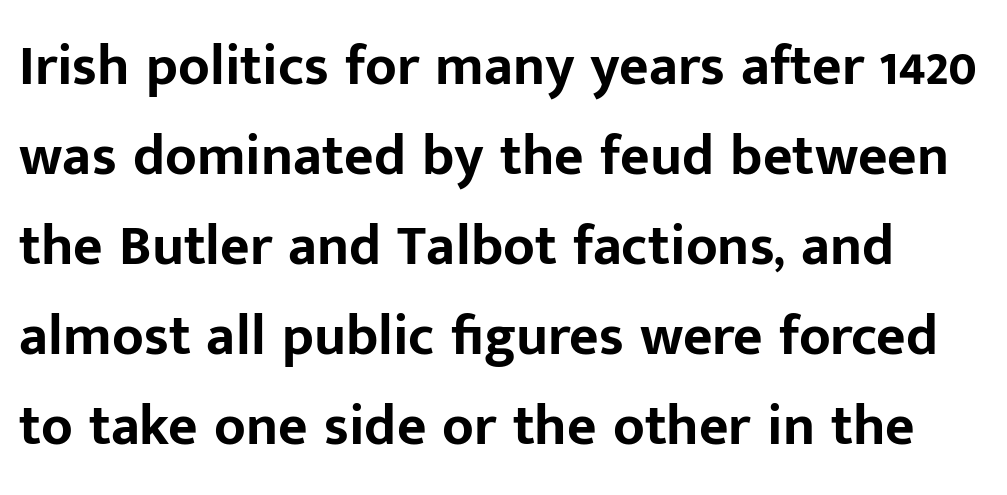
Q: Is the text bold? A: Yes.
Q: Is the text italic (slanted)? A: No, it is upright.
Q: Is the typeface a serif or a sans-serif typeface? A: Sans-serif.
Q: Is the text underlined? A: No.
Q: Is the spacing between letters normal or unusually wide? A: Normal.
Q: Is the spacing between lines tight, normal or loose? A: Normal.
Q: Width (condensed, normal, or wide)? A: Normal.
Q: Stroke contrast? A: Low.
Q: x-height? A: Medium.
Q: Monospaced? A: No.
